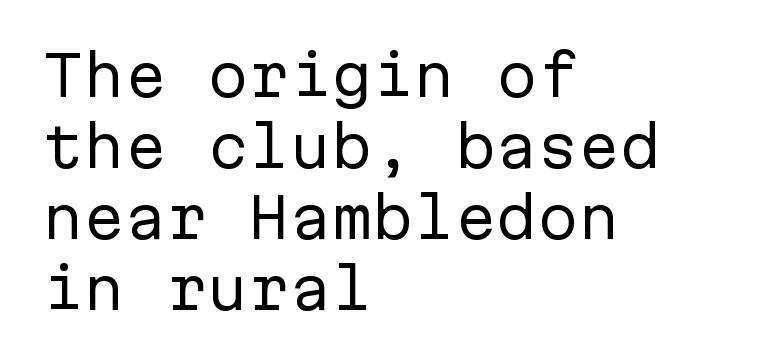
The image shows 55 px regular-weight sans-serif type, upright, monospaced; set left-aligned, normal line spacing (1.29x), normal letter spacing, not underlined; low stroke contrast and a medium x-height.
